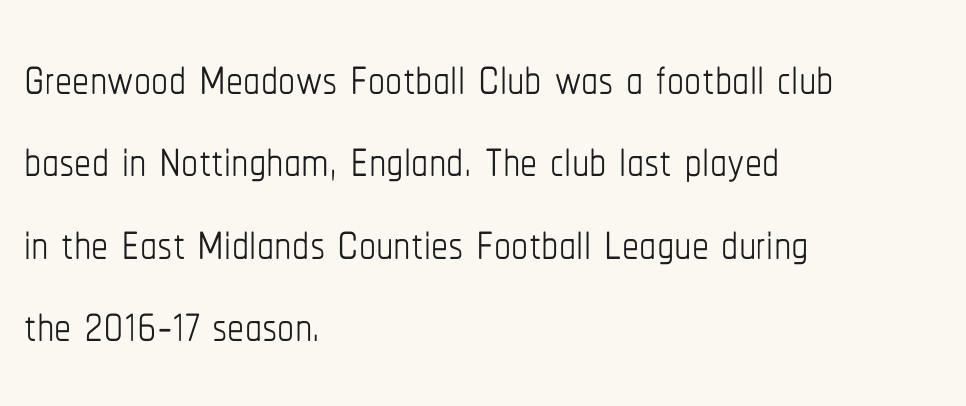
{"italic": "no", "bold": "no", "weight": "thin", "width": "condensed", "stroke_contrast": "low", "x_height": "medium", "monospaced": "no", "underline": "no", "align": "left", "line_spacing_ratio": 1.21, "letter_spacing": "normal", "letter_spacing_em": 0.0, "glyph_px": 68}
